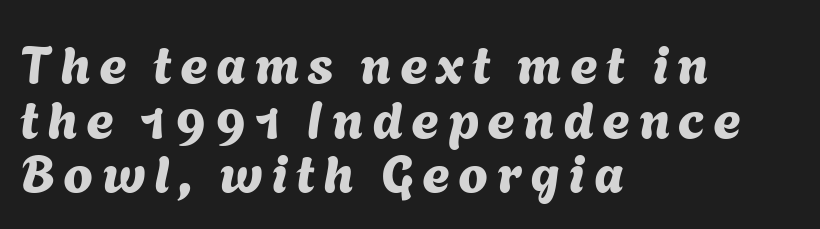
{"serif": "no", "width": "normal", "stroke_contrast": "medium", "x_height": "medium", "monospaced": "no", "underline": "no", "align": "left", "line_spacing": "tight", "line_spacing_ratio": 1.03, "glyph_px": 53}
